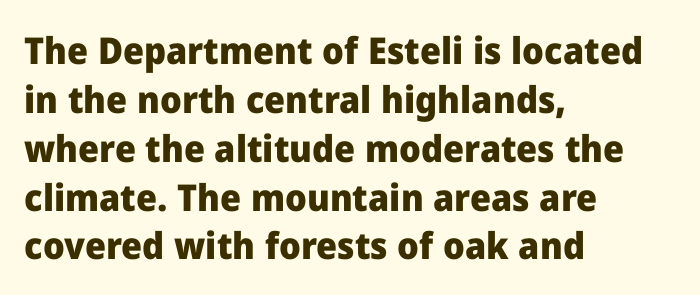
A clean baseline with only descenders dipping below it. The type is set solid horizontally, with unmodified tracking. The lines sit at an ordinary, default distance from one another. As a designer I'd log this as weight 700, bold. Each letter keeps its own natural width here, so spacing adapts to shape. The specimen reads as upright at a glance.
